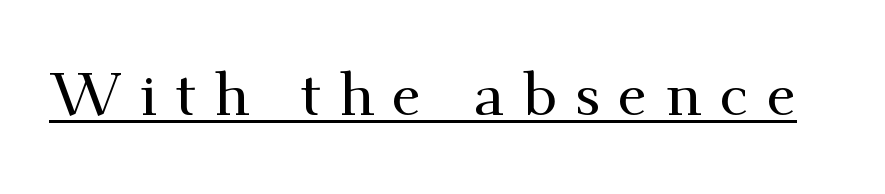
Serifs: yes, visible at the terminals of the letterforms. Italic? Not at all — the glyphs are vertical. What decoration does the sample have? An underline. The face used here is rendered with a markedly widened letterfit. You could not count columns in this text — the font is proportionally spaced.
